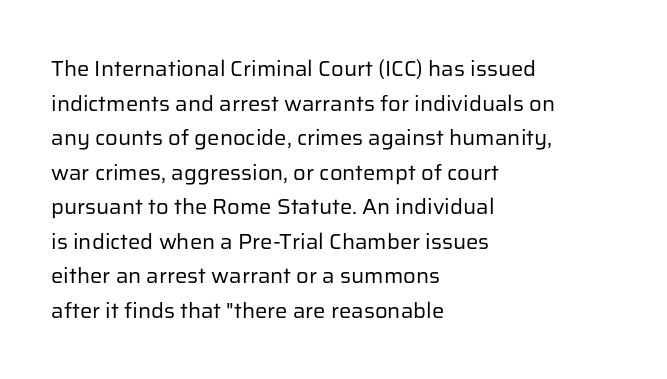
Which margin do the lines hug? The left one — the right edge is uneven. This is roman type, the default non-slanted kind. Summary of vertical rhythm: regular, with standard interline spacing. These glyphs show unthickened strokes, regular width or finer. The rendering keeps characters at their native spacing. The gap between lines stays unmarked.
